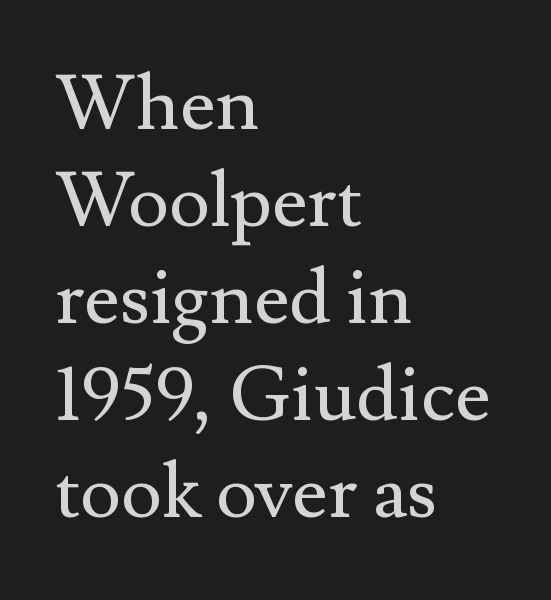
The image shows 77 px regular-weight serif type, upright; set left-aligned, normal line spacing (1.26x), normal letter spacing, not underlined; medium stroke contrast and a small x-height.
